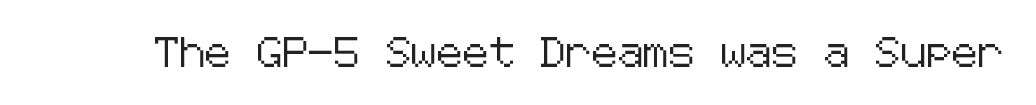
{"serif": "no", "italic": "no", "width": "normal", "stroke_contrast": "low", "x_height": "medium", "underline": "no", "letter_spacing": "normal", "letter_spacing_em": 0.0, "glyph_px": 29}
